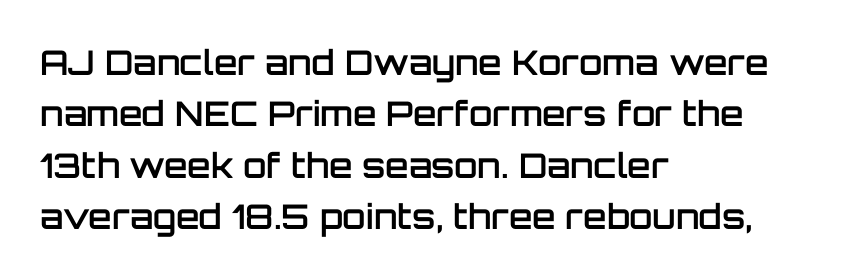
The image shows 34 px semibold sans-serif type, upright; set left-aligned, normal line spacing (1.51x), normal letter spacing, not underlined; low stroke contrast and a large x-height.
